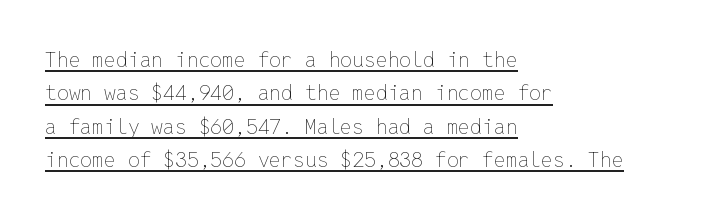
The image shows 21 px text type, upright; set left-aligned, normal line spacing (1.59x), normal letter spacing, underlined.
